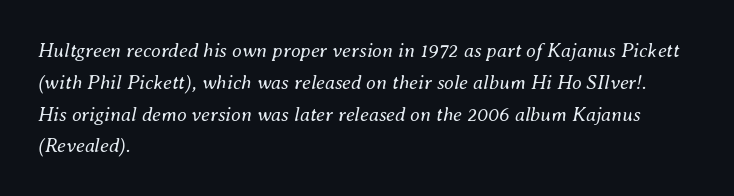
Q: Is the text bold? A: No.
Q: Is the text italic (slanted)? A: Yes, it leans right by about 8 degrees.
Q: Is the text underlined? A: No.
Q: How is the paragraph aligned? A: Left-aligned.
Q: Is the spacing between letters normal or unusually wide? A: Normal.
Q: Is the spacing between lines tight, normal or loose? A: Normal.
